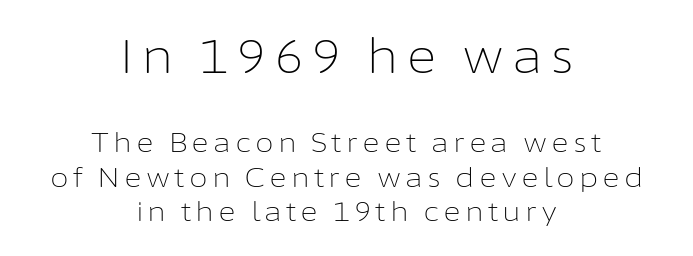
Q: Is the text bold? A: No.
Q: Is the text italic (slanted)? A: No, it is upright.
Q: Is the typeface a serif or a sans-serif typeface? A: Sans-serif.
Q: Is the text underlined? A: No.
Q: How is the paragraph aligned? A: Centered.
Q: Is the spacing between lines tight, normal or loose? A: Normal.
Q: Which block of text is set in a larger size, the first (top) or the second (bottom)? A: The first (top) one.
Q: Width (condensed, normal, or wide)? A: Normal.
Q: Stroke contrast? A: Low.
Q: x-height? A: Medium.
Q: Monospaced? A: No.
